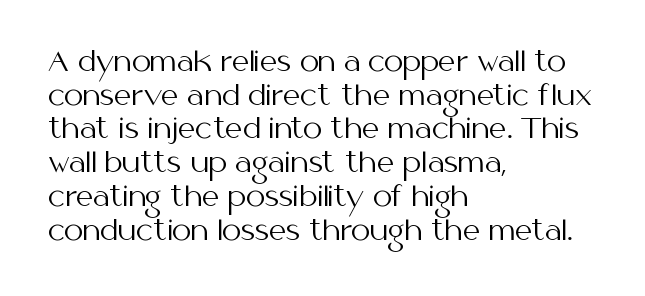
The image shows 27 px text type, upright; set left-aligned, normal line spacing (1.25x), normal letter spacing, not underlined.
